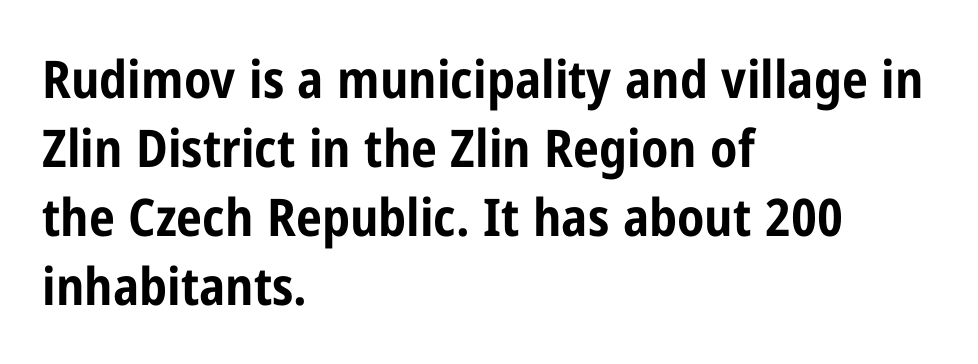
{"serif": "no", "italic": "no", "bold": "yes", "weight": "bold", "width": "condensed", "stroke_contrast": "low", "x_height": "medium", "monospaced": "no", "underline": "no", "align": "left", "line_spacing": "normal", "line_spacing_ratio": 1.33, "letter_spacing": "normal", "letter_spacing_em": 0.0, "glyph_px": 52}
